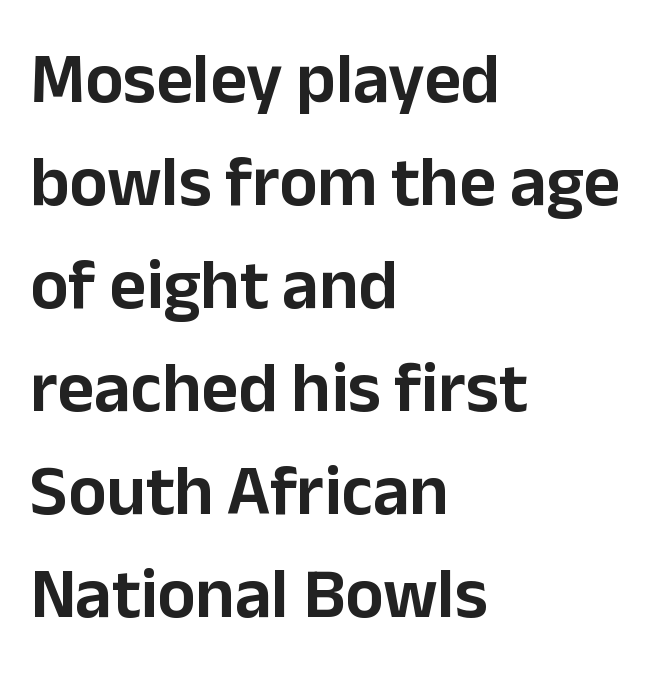
{"serif": "no", "italic": "no", "width": "normal", "stroke_contrast": "low", "x_height": "medium", "monospaced": "no", "underline": "no", "align": "left", "line_spacing": "normal", "line_spacing_ratio": 1.45, "letter_spacing": "normal", "letter_spacing_em": 0.0, "glyph_px": 71}
